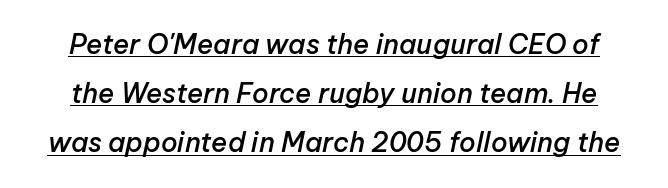
You can tell it's italic because the verticals aren't actually vertical. Stems and bowls a touch heavier than normal — semibold. The glyphs are accompanied by a horizontal stroke just below them. Words appear dense and cohesive because spacing is normal.
